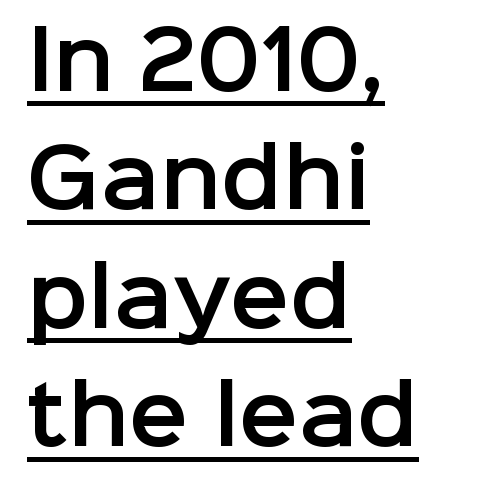
{"serif": "no", "italic": "no", "width": "normal", "stroke_contrast": "low", "x_height": "medium", "monospaced": "no", "underline": "yes", "align": "left", "line_spacing": "normal", "line_spacing_ratio": 1.5, "letter_spacing": "normal", "letter_spacing_em": 0.0, "glyph_px": 79}
